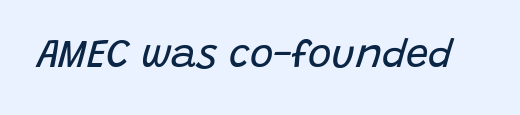
The image shows 40 px regular-weight type, italic (leaning right); set normal letter spacing, not underlined; low stroke contrast and a large x-height.
